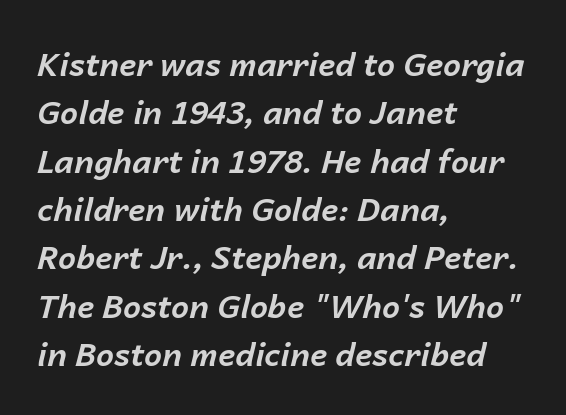
{"italic": "yes", "lean": "right", "slant_degrees": 14, "bold": "yes", "weight": "bold", "width": "normal", "stroke_contrast": "low", "x_height": "medium", "monospaced": "no", "underline": "no", "align": "left", "line_spacing": "normal", "line_spacing_ratio": 1.51, "letter_spacing": "normal", "letter_spacing_em": 0.0, "glyph_px": 32}
